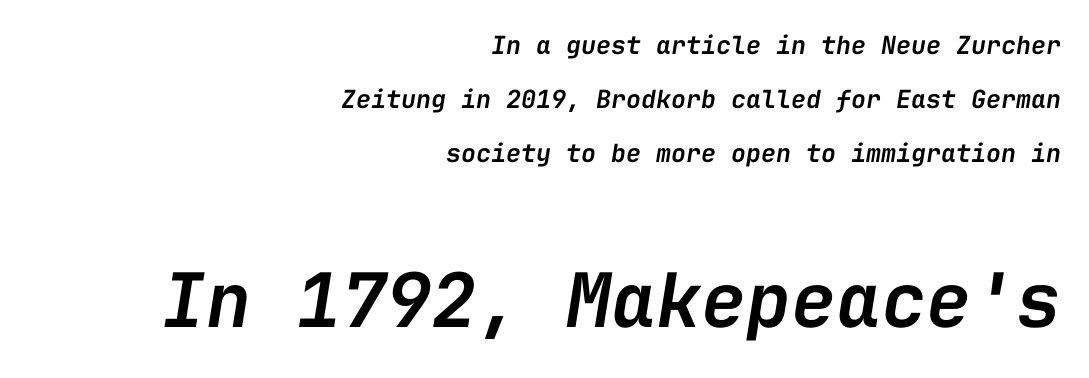
Q: Is the text bold? A: Semi-bold.
Q: Is the text italic (slanted)? A: Yes, it leans right by about 9 degrees.
Q: Is the text underlined? A: No.
Q: How is the paragraph aligned? A: Right-aligned.
Q: Is the spacing between letters normal or unusually wide? A: Normal.
Q: Is the spacing between lines tight, normal or loose? A: Loose.
Q: Which block of text is set in a larger size, the first (top) or the second (bottom)? A: The second (bottom) one.
Q: Width (condensed, normal, or wide)? A: Normal.
Q: Stroke contrast? A: Low.
Q: x-height? A: Medium.
Q: Monospaced? A: Yes.
